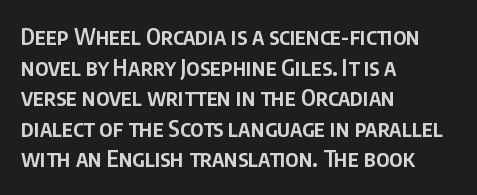
Q: Is the text bold? A: Semi-bold.
Q: Is the text italic (slanted)? A: No, it is upright.
Q: Is the text underlined? A: No.
Q: How is the paragraph aligned? A: Left-aligned.
Q: Is the spacing between letters normal or unusually wide? A: Normal.
Q: Is the spacing between lines tight, normal or loose? A: Normal.
